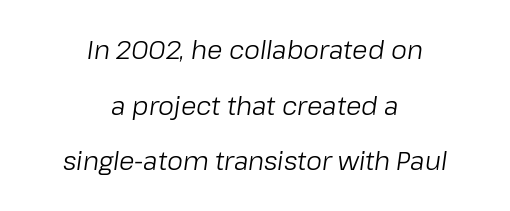
{"italic": "yes", "lean": "right", "slant_degrees": 8, "bold": "no", "underline": "no", "align": "center", "line_spacing": "loose", "line_spacing_ratio": 2.23, "letter_spacing": "normal", "letter_spacing_em": 0.0, "glyph_px": 25}
